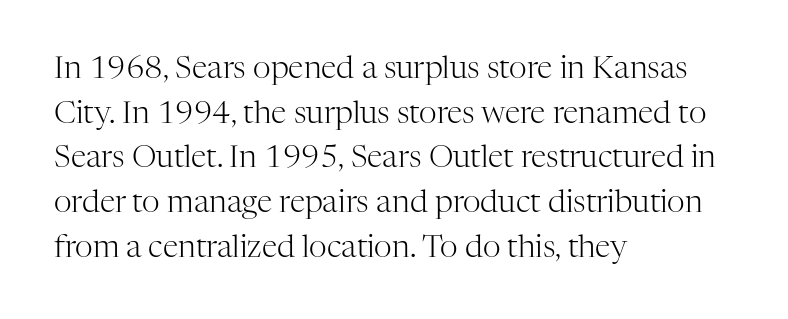
{"serif": "yes", "italic": "no", "bold": "no", "weight": "light", "width": "normal", "stroke_contrast": "high", "x_height": "medium", "monospaced": "no", "underline": "no", "align": "left", "line_spacing": "normal", "line_spacing_ratio": 1.44, "letter_spacing": "normal", "letter_spacing_em": 0.0, "glyph_px": 31}
